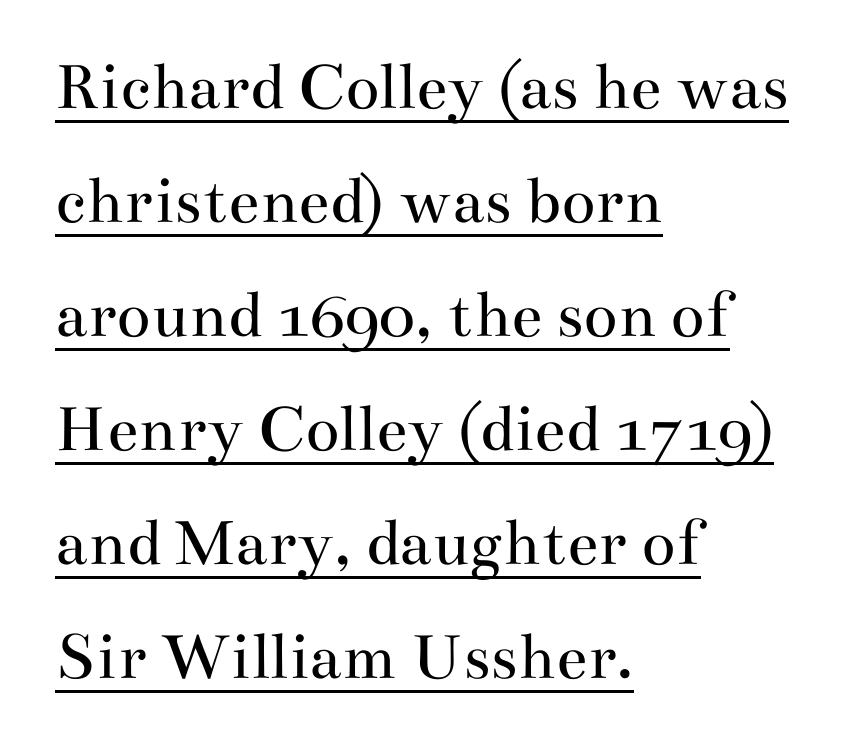
Q: Is the text bold? A: No.
Q: Is the text italic (slanted)? A: No, it is upright.
Q: Is the typeface a serif or a sans-serif typeface? A: Serif.
Q: Is the text underlined? A: Yes.
Q: How is the paragraph aligned? A: Left-aligned.
Q: Is the spacing between letters normal or unusually wide? A: Normal.
Q: Is the spacing between lines tight, normal or loose? A: Normal.
Q: Width (condensed, normal, or wide)? A: Wide.
Q: Stroke contrast? A: Medium.
Q: x-height? A: Small.
Q: Monospaced? A: No.
